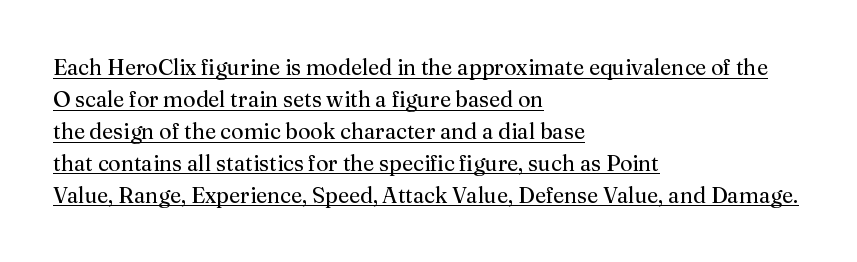
Q: Is the text bold? A: No.
Q: Is the text italic (slanted)? A: No, it is upright.
Q: Is the text underlined? A: Yes.
Q: How is the paragraph aligned? A: Left-aligned.
Q: Is the spacing between letters normal or unusually wide? A: Normal.
Q: Is the spacing between lines tight, normal or loose? A: Normal.
